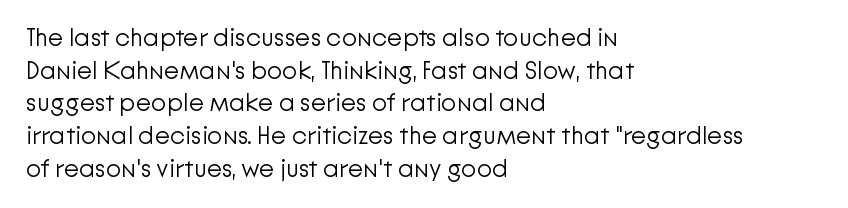
Q: Is the text bold? A: No.
Q: Is the text italic (slanted)? A: No, it is upright.
Q: Is the text underlined? A: No.
Q: How is the paragraph aligned? A: Left-aligned.
Q: Is the spacing between letters normal or unusually wide? A: Normal.
Q: Is the spacing between lines tight, normal or loose? A: Normal.
